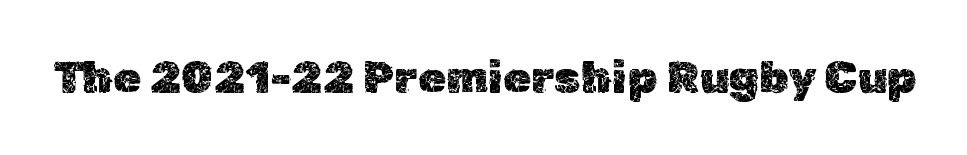
{"italic": "no", "width": "normal", "x_height": "medium", "monospaced": "no", "underline": "no", "letter_spacing": "normal", "letter_spacing_em": 0.0, "glyph_px": 45}
